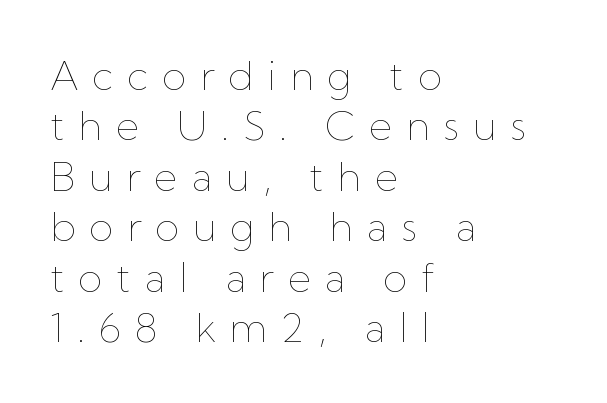
{"italic": "no", "bold": "no", "weight": "thin", "width": "normal", "stroke_contrast": "low", "x_height": "medium", "monospaced": "no", "underline": "no", "align": "left", "line_spacing": "normal", "line_spacing_ratio": 1.26, "letter_spacing": "wide", "letter_spacing_em": 0.34, "glyph_px": 40}
